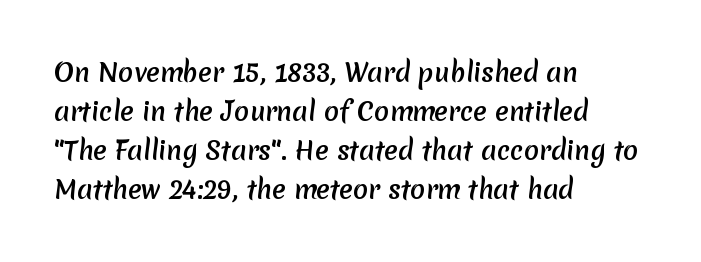
Q: Is the text bold? A: Yes.
Q: Is the text underlined? A: No.
Q: How is the paragraph aligned? A: Left-aligned.
Q: Is the spacing between letters normal or unusually wide? A: Normal.
Q: Is the spacing between lines tight, normal or loose? A: Normal.
